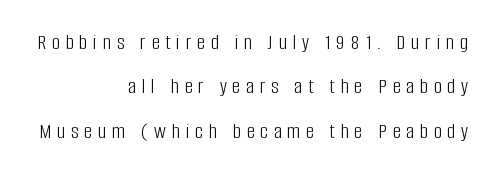
{"italic": "no", "bold": "no", "underline": "no", "align": "right", "line_spacing": "loose", "line_spacing_ratio": 2.02, "letter_spacing": "wide", "letter_spacing_em": 0.27, "glyph_px": 22}
